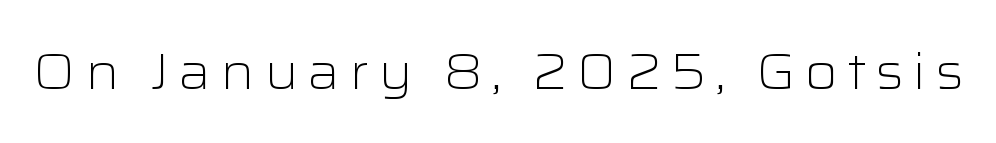
The image shows 50 px light, wide sans-serif type, upright; set not underlined; low stroke contrast and a medium x-height.
